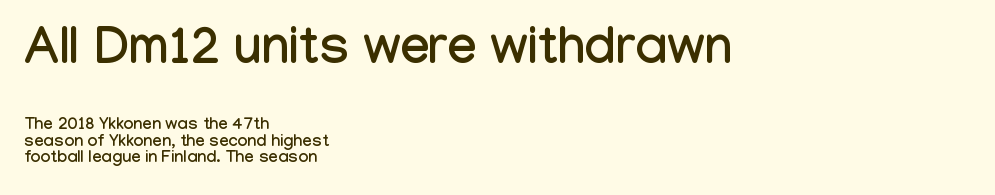
A typesetter would call this proportional, since set widths differ per character. A typesetter would call this zero additional tracking. If you drew a ruler down the left edge, every line would touch it. Each new line begins almost immediately beneath the previous one.
